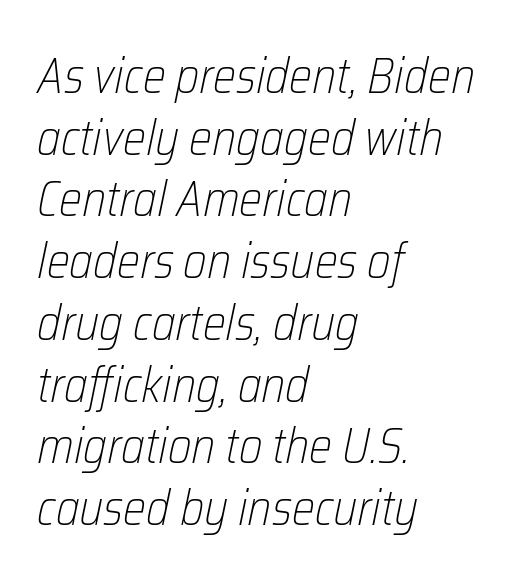
Q: Is the text bold? A: No.
Q: Is the text italic (slanted)? A: Yes, it leans right by about 12 degrees.
Q: Is the text underlined? A: No.
Q: How is the paragraph aligned? A: Left-aligned.
Q: Is the spacing between letters normal or unusually wide? A: Normal.
Q: Is the spacing between lines tight, normal or loose? A: Normal.
Q: Width (condensed, normal, or wide)? A: Condensed.
Q: Stroke contrast? A: Low.
Q: x-height? A: Medium.
Q: Monospaced? A: No.
